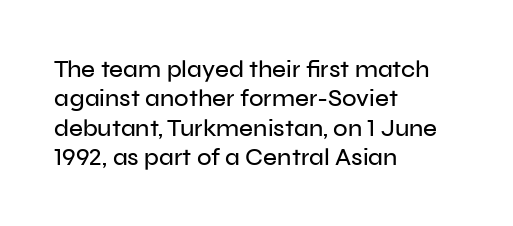
The image shows 24 px text type, upright; set left-aligned, line spacing 1.22x, normal letter spacing, not underlined.
